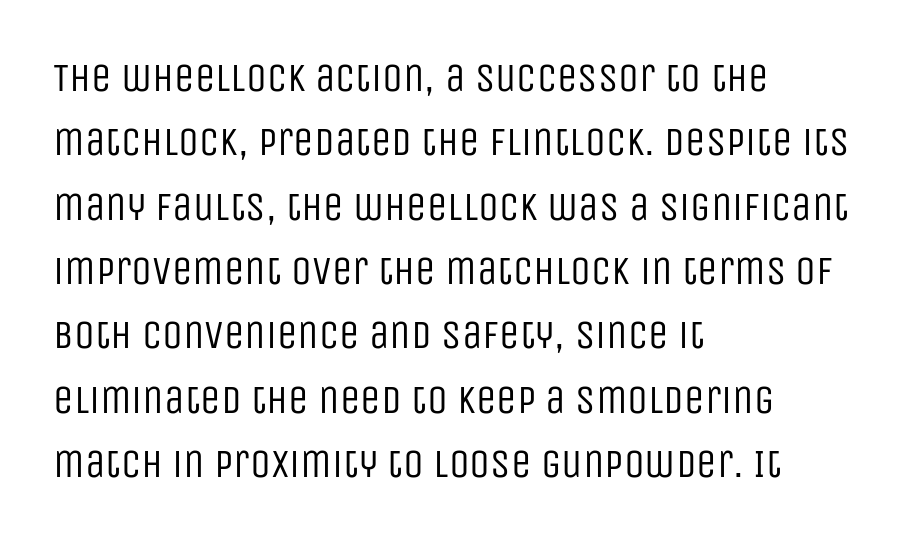
The image shows 41 px regular-weight, condensed sans-serif type, upright; set left-aligned, normal line spacing (1.57x), normal letter spacing, not underlined; low stroke contrast and a large x-height.
